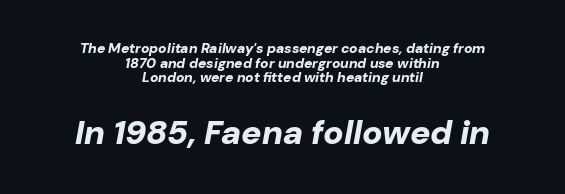
Style check: oblique. Default kerning and tracking; the words read as compact shapes. Each row of text sits above clean, open space. Does the weight exceed regular? Yes, all the way to bold. This sample has the flowing, uneven cadence of proportional lettering. Cramped leading.
